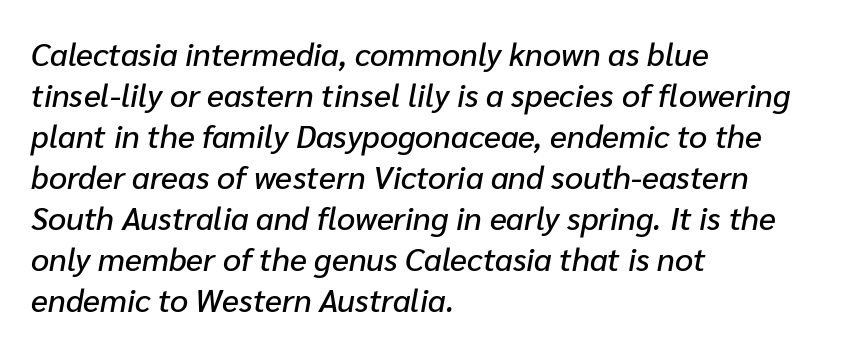
{"italic": "yes", "lean": "right", "slant_degrees": 10, "width": "normal", "stroke_contrast": "low", "x_height": "medium", "monospaced": "no", "underline": "no", "align": "left", "line_spacing": "normal", "line_spacing_ratio": 1.28, "letter_spacing": "normal", "letter_spacing_em": 0.0, "glyph_px": 32}
